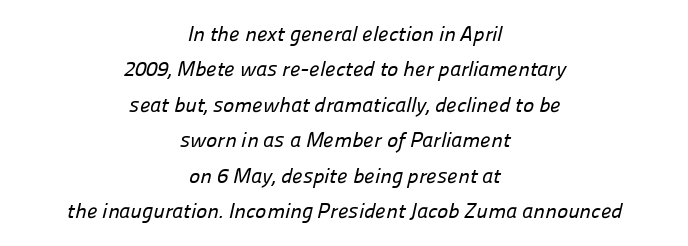
{"underline": "no", "align": "center", "line_spacing": "normal", "line_spacing_ratio": 1.69, "letter_spacing": "normal", "letter_spacing_em": 0.0, "glyph_px": 21}
